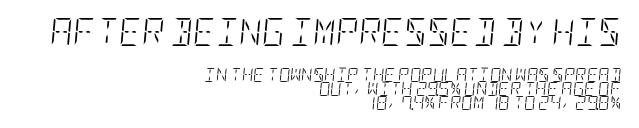
Compared with typical body copy, the letter spacing here is the same. A flush-right, rag-left setting is used for this passage. The initial chunk of copy outweighs the following chunk in type size. The line-height multiplier appears low, near solid setting.
